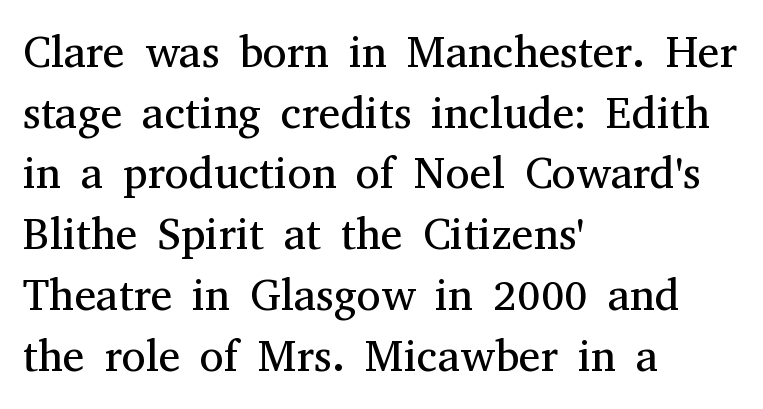
Q: Is the text bold? A: No.
Q: Is the text italic (slanted)? A: No, it is upright.
Q: Is the typeface a serif or a sans-serif typeface? A: Serif.
Q: Is the text underlined? A: No.
Q: How is the paragraph aligned? A: Left-aligned.
Q: Is the spacing between letters normal or unusually wide? A: Normal.
Q: Is the spacing between lines tight, normal or loose? A: Normal.
Q: Width (condensed, normal, or wide)? A: Normal.
Q: Stroke contrast? A: Medium.
Q: x-height? A: Medium.
Q: Monospaced? A: No.
